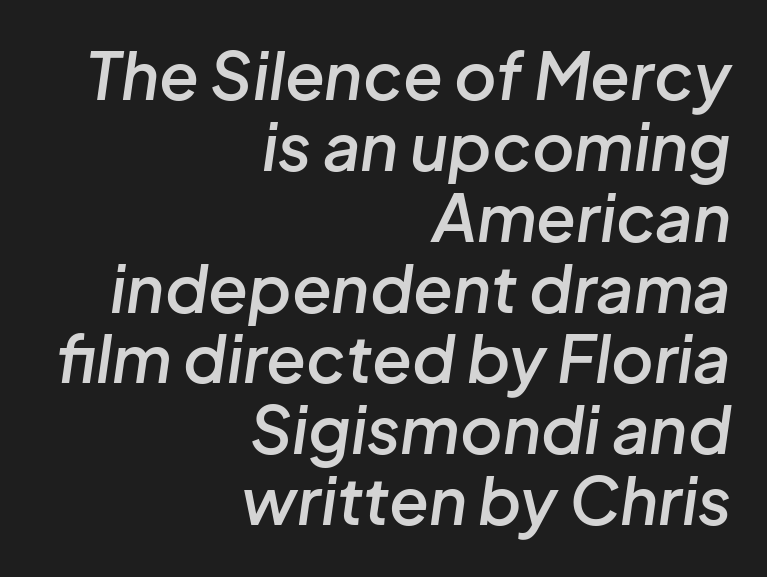
Q: Is the text bold? A: Semi-bold.
Q: Is the text italic (slanted)? A: Yes, it leans right by about 8 degrees.
Q: Is the text underlined? A: No.
Q: How is the paragraph aligned? A: Right-aligned.
Q: Is the spacing between letters normal or unusually wide? A: Normal.
Q: Is the spacing between lines tight, normal or loose? A: Tight.
Q: Width (condensed, normal, or wide)? A: Normal.
Q: Stroke contrast? A: Low.
Q: x-height? A: Medium.
Q: Monospaced? A: No.
